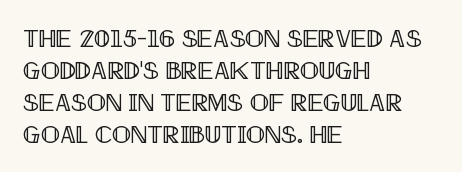
{"italic": "no", "underline": "no", "align": "left", "line_spacing": "normal", "line_spacing_ratio": 1.28, "letter_spacing": "normal", "letter_spacing_em": 0.0, "glyph_px": 25}
